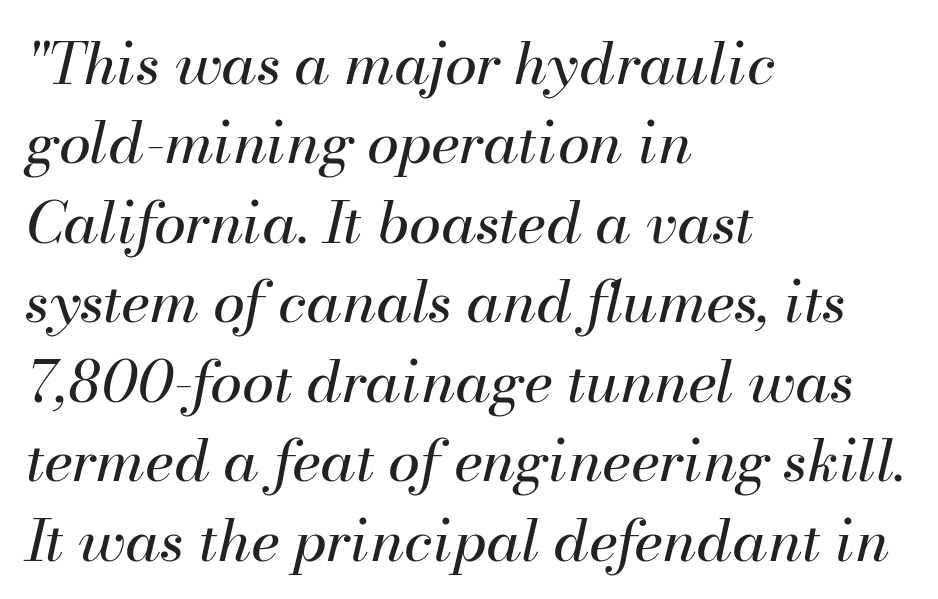
These lines are rendered in a variable-pitch font. Line starts are locked; line ends wander. The gap between lines stays unmarked. Each stroke keeps to a modest, everyday thickness or less.
